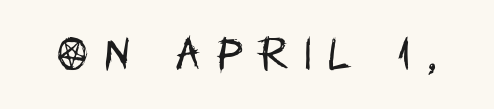
{"serif": "no", "italic": "no", "bold": "no", "weight": "regular", "width": "condensed", "stroke_contrast": "low", "x_height": "large", "monospaced": "no", "underline": "no", "letter_spacing": "wide", "letter_spacing_em": 0.45, "glyph_px": 37}
